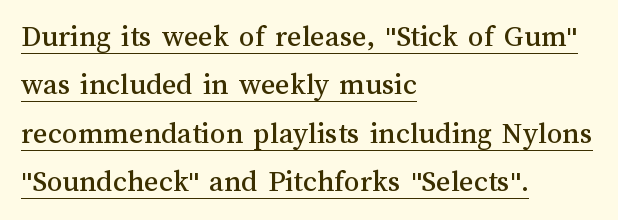
The image shows 31 px text type, upright; set left-aligned, normal line spacing (1.56x), normal letter spacing, underlined; medium stroke contrast and a medium x-height.
